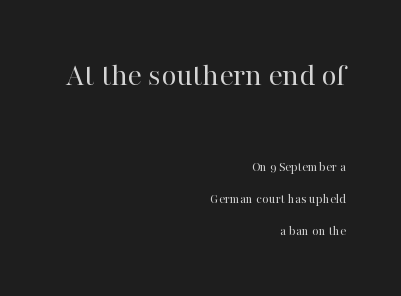
{"serif": "yes", "italic": "no", "bold": "no", "weight": "regular", "width": "normal", "stroke_contrast": "high", "x_height": "medium", "monospaced": "no", "underline": "no", "align": "right", "line_spacing": "loose", "line_spacing_ratio": 2.31, "letter_spacing": "normal", "letter_spacing_em": 0.0, "larger_block": "first", "size_ratio": 2.36, "glyph_px": 33}
